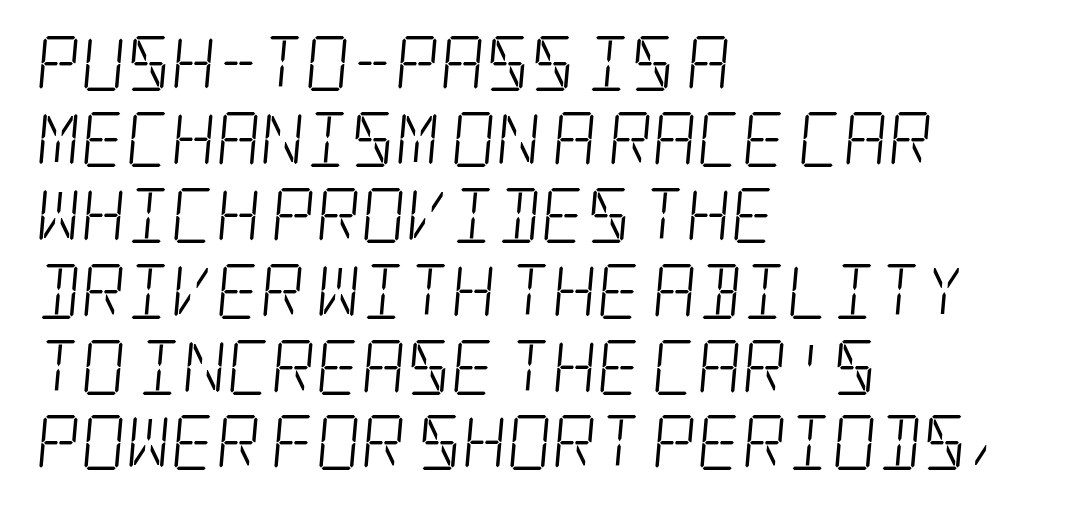
Q: Is the text bold? A: No.
Q: Is the typeface a serif or a sans-serif typeface? A: Serif.
Q: Is the text underlined? A: No.
Q: How is the paragraph aligned? A: Left-aligned.
Q: Is the spacing between letters normal or unusually wide? A: Normal.
Q: Is the spacing between lines tight, normal or loose? A: Normal.
Q: Width (condensed, normal, or wide)? A: Condensed.
Q: Stroke contrast? A: Low.
Q: x-height? A: Large.
